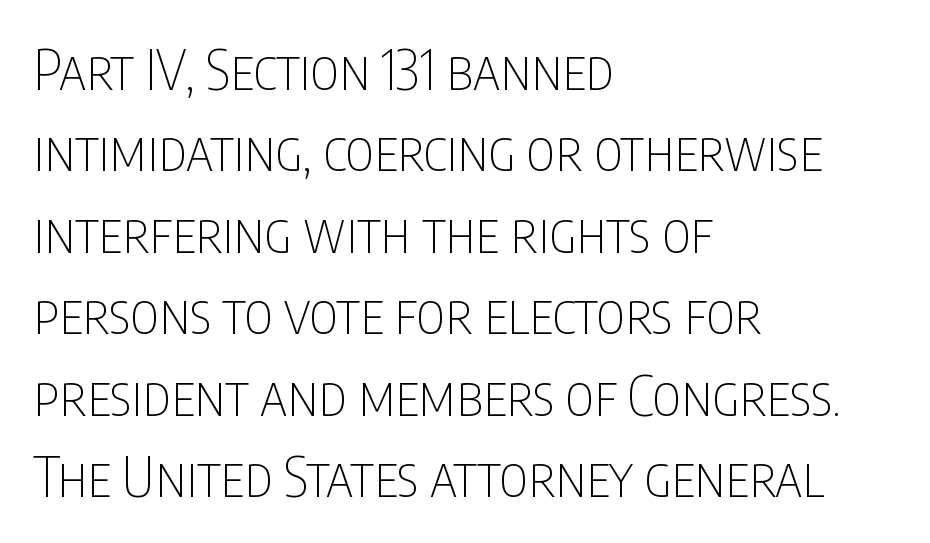
The image shows 55 px thin, condensed sans-serif type, upright; set left-aligned, normal line spacing (1.48x), normal letter spacing, not underlined; low stroke contrast and a large x-height.
